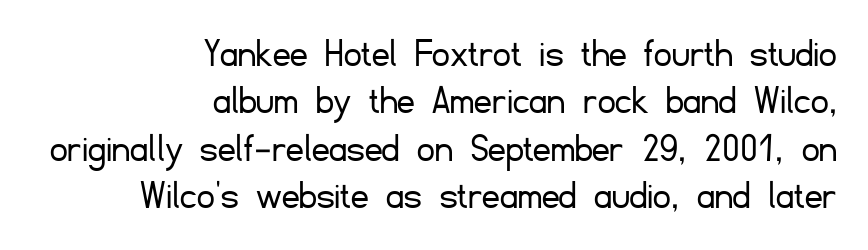
The block of text is dense from top to bottom, with scant space between rows. Here the designer chose a conventional face with non-uniform glyph widths. This sample is right-justified, so line beginnings fall wherever the words allow. Check under the words: just untouched page. The strokes carry an ordinary text weight at most.
